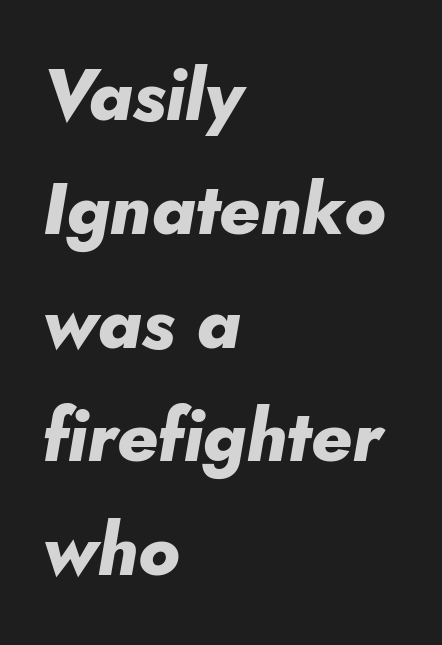
The setting favours the left margin, as ordinary paragraphs usually do. The face used here is proportionally spaced, like ordinary book or web type. Each glyph is drawn with heavy, bold strokes. Does extra space separate the letters? No, they use regular spacing.
